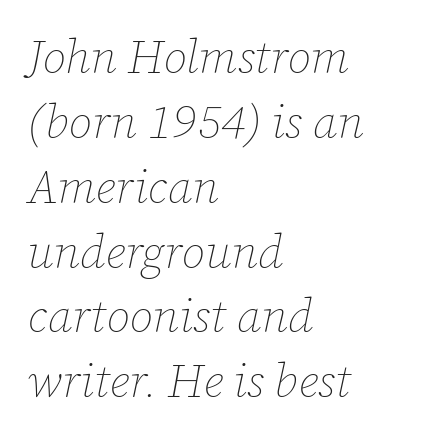
Default kerning and tracking; the words read as compact shapes. The space between consecutive lines is moderate. One-word summary of the alignment: left. Would a proofreader flag this as italicized? Yes.
